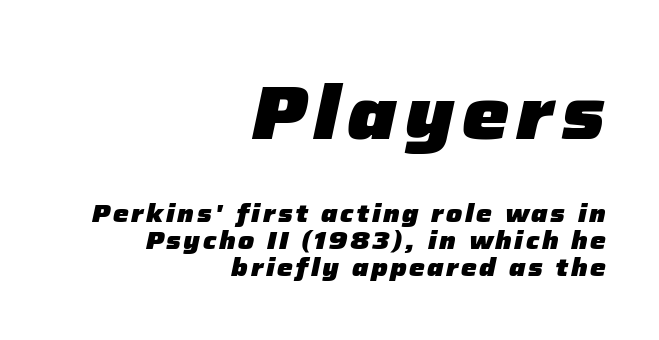
The image shows 75 px heavy type, italic (leaning right); set right-aligned, tight line spacing (1.07x), not underlined; the first (top) block is 3.0x larger; low stroke contrast and a medium x-height.
